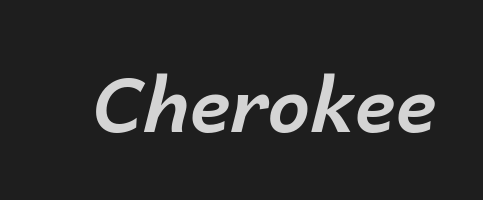
The image shows 76 px bold type, italic (leaning right); set normal letter spacing, not underlined; low stroke contrast and a medium x-height.
